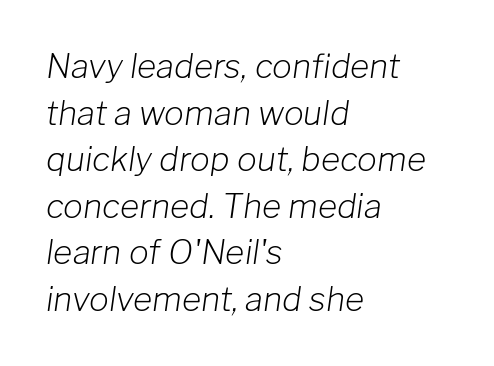
The rendering applies a slant to the glyphs. Nobody drew a line under any word here. The rendering keeps characters at their native spacing. Do the characters align in a grid? No, the font is proportional.
